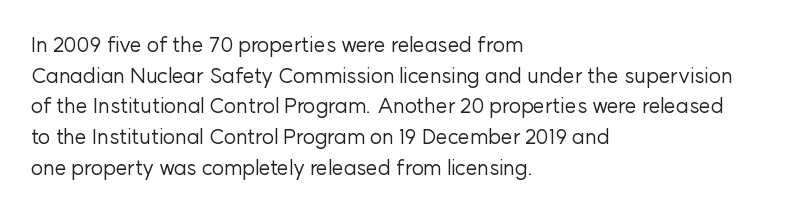
The image shows 21 px text type, upright; set left-aligned, normal line spacing (1.46x), normal letter spacing, not underlined.
